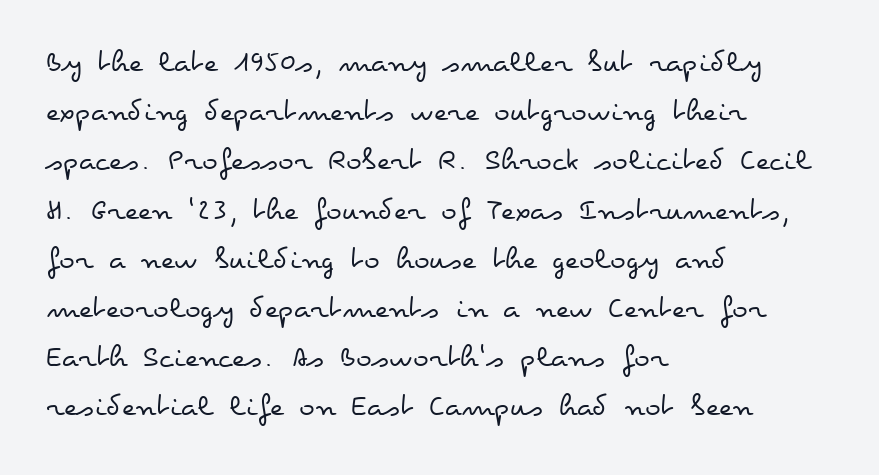
The face used here is proportionally spaced, like ordinary book or web type. One glance says typical: line gaps are just what's usual. Layout note: lines flush left. Is the type heavy? It reads as light-to-regular instead.
